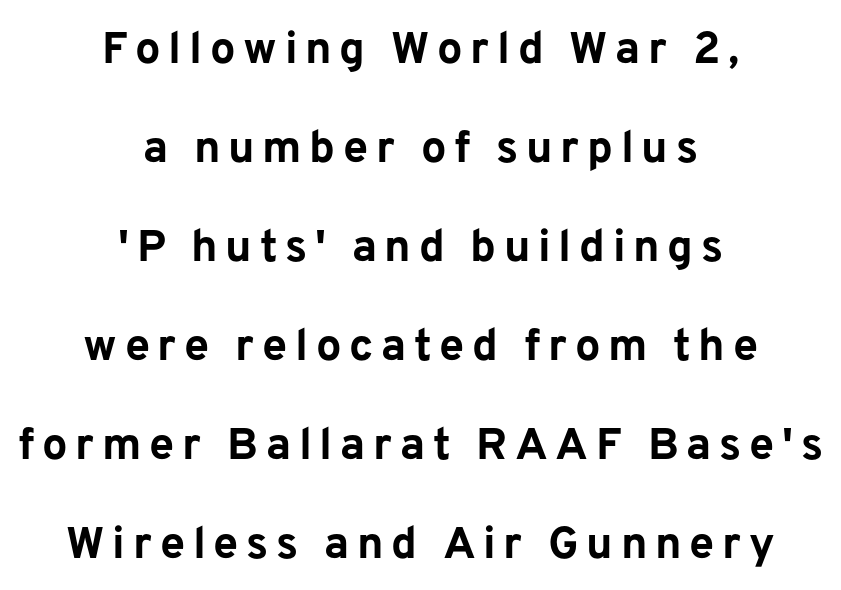
A typesetter would call this proportional, since set widths differ per character. Thick stems and heavy bowls — unmistakably bold. The text block is weighted toward neither margin, spreading evenly from the middle. The area under the type is left untouched. The type sits square on the baseline with zero lean.
